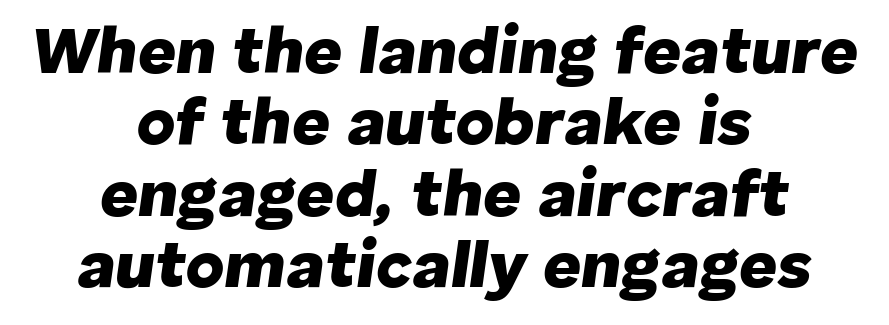
Q: Is the text bold? A: Yes.
Q: Is the text italic (slanted)? A: Yes, it leans right by about 8 degrees.
Q: Is the text underlined? A: No.
Q: How is the paragraph aligned? A: Centered.
Q: Is the spacing between letters normal or unusually wide? A: Normal.
Q: Is the spacing between lines tight, normal or loose? A: Tight.
Q: Width (condensed, normal, or wide)? A: Normal.
Q: Stroke contrast? A: Low.
Q: x-height? A: Medium.
Q: Monospaced? A: No.
